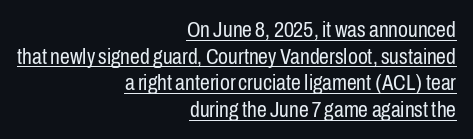
Q: Is the text bold? A: No.
Q: Is the text italic (slanted)? A: No, it is upright.
Q: Is the text underlined? A: Yes.
Q: How is the paragraph aligned? A: Right-aligned.
Q: Is the spacing between letters normal or unusually wide? A: Normal.
